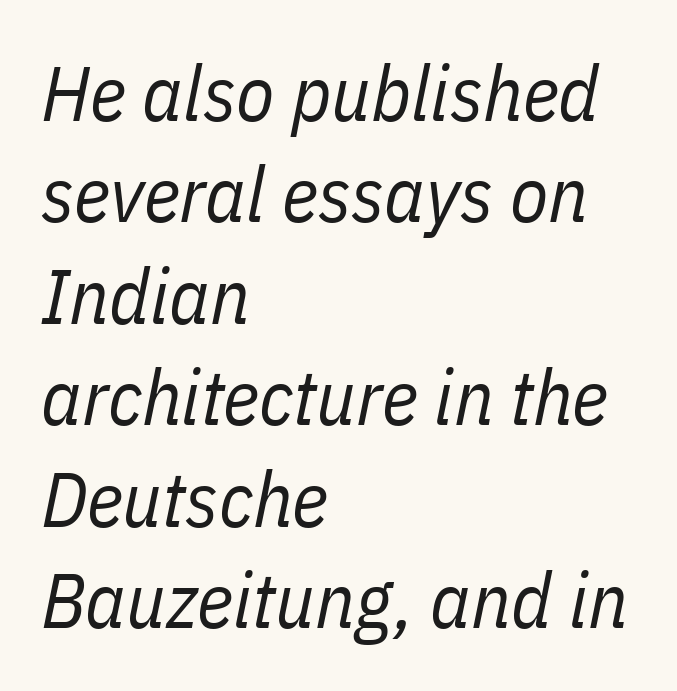
The image shows 78 px regular-weight, condensed type, italic (leaning right); set left-aligned, normal line spacing (1.3x), normal letter spacing, not underlined; low stroke contrast and a medium x-height.
